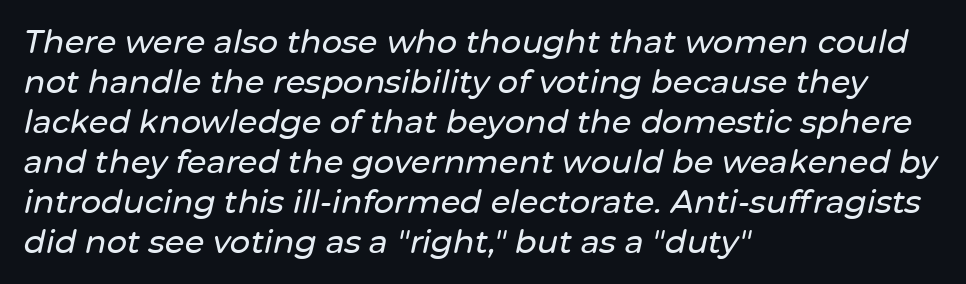
The passage shown is typed in a proportional face where columns would drift. Nothing unusual about the tracking: characters are spaced as the font intends. In terms of posture, this sample is oblique. One-word summary of the alignment: left. The specimen omits any rule beneath the text block's lines. Does the leading feel generous? No, just average.
